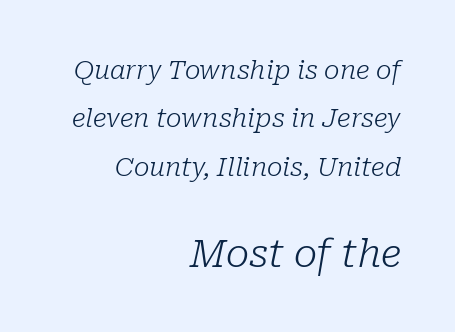
{"serif": "yes", "italic": "yes", "lean": "right", "slant_degrees": 10, "bold": "no", "weight": "light", "width": "normal", "stroke_contrast": "low", "x_height": "medium", "monospaced": "no", "underline": "no", "align": "right", "line_spacing_ratio": 1.86, "letter_spacing": "normal", "letter_spacing_em": 0.0, "larger_block": "second", "size_ratio": 1.5, "glyph_px": 39}
